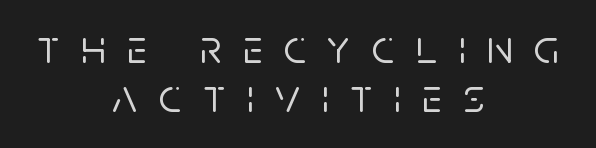
The image shows 48 px sans-serif type, upright; set centered, tight line spacing (1.03x), unusually wide letter spacing (+0.45 em), not underlined; low stroke contrast and a large x-height.
